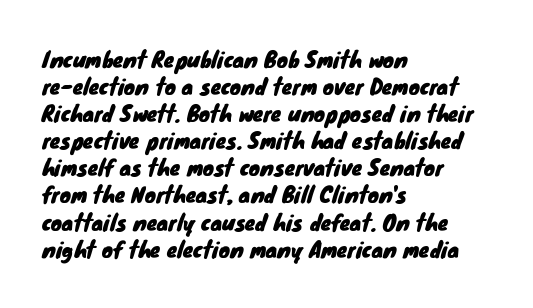
Q: Is the text underlined? A: No.
Q: How is the paragraph aligned? A: Left-aligned.
Q: Is the spacing between letters normal or unusually wide? A: Normal.
Q: Is the spacing between lines tight, normal or loose? A: Normal.
